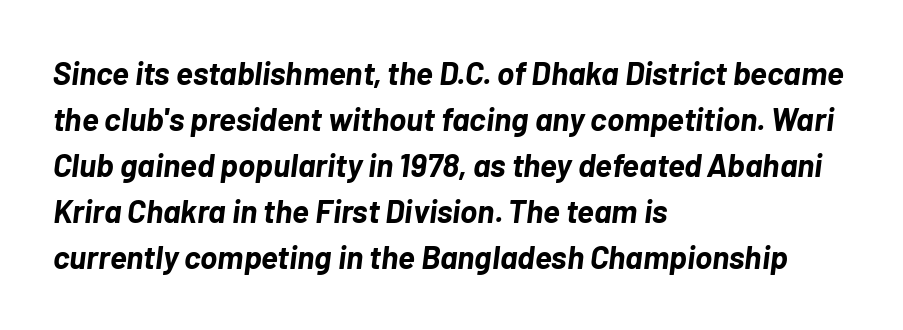
{"italic": "yes", "lean": "right", "slant_degrees": 7, "bold": "yes", "weight": "bold", "width": "normal", "stroke_contrast": "low", "x_height": "medium", "monospaced": "no", "underline": "no", "align": "left", "line_spacing": "normal", "line_spacing_ratio": 1.44, "letter_spacing": "normal", "letter_spacing_em": 0.0, "glyph_px": 32}
